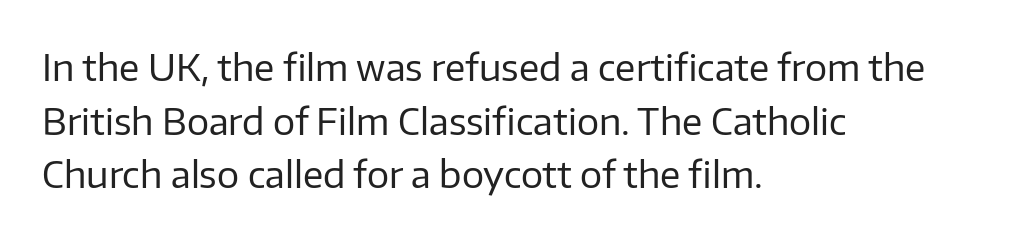
Where is the straight margin? On the left. Counters stay open thanks to moderate or lighter strokes. Normally led — the rows are evenly, conventionally spaced. You could call the tracking neutral — neither tight nor loose. Is this a fixed-width face? No — the glyphs have proportional, varying widths.
